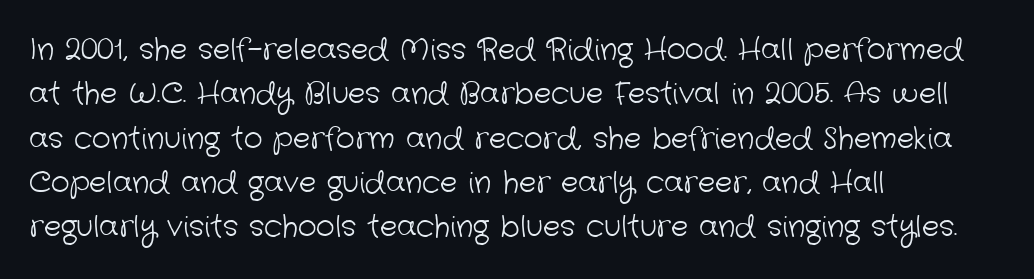
{"serif": "no", "bold": "no", "weight": "light", "width": "normal", "stroke_contrast": "low", "x_height": "medium", "monospaced": "no", "underline": "no", "align": "left", "line_spacing": "normal", "line_spacing_ratio": 1.53, "letter_spacing": "normal", "letter_spacing_em": 0.0, "glyph_px": 29}
